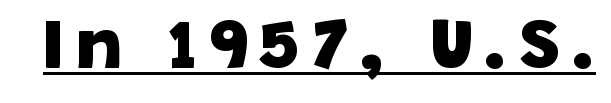
{"serif": "no", "bold": "yes", "weight": "heavy", "width": "normal", "stroke_contrast": "low", "x_height": "large", "monospaced": "no", "underline": "yes", "glyph_px": 71}
